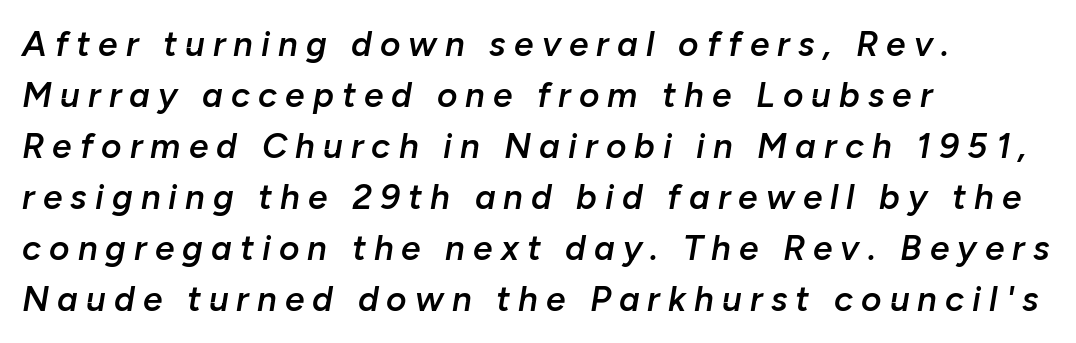
The space beneath each line is pristine and unruled. Reading down the column, the eye jumps a familiar distance to each next line. How heavy is the stroke? Medium-heavy — a semibold, shy of bold. Students, note that the glyphs here are deliberately spaced far apart.
